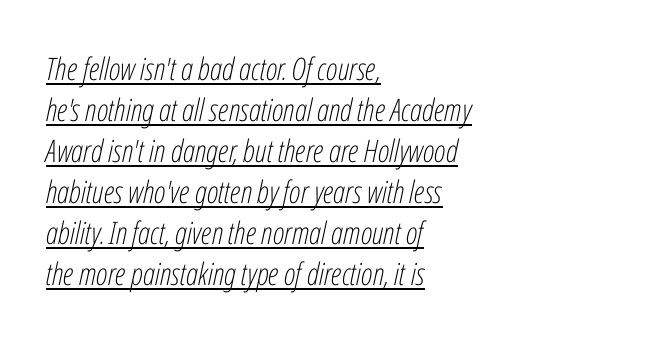
Q: Is the text bold? A: No.
Q: Is the text italic (slanted)? A: Yes, it leans right by about 12 degrees.
Q: Is the text underlined? A: Yes.
Q: How is the paragraph aligned? A: Left-aligned.
Q: Is the spacing between letters normal or unusually wide? A: Normal.
Q: Is the spacing between lines tight, normal or loose? A: Normal.
Q: Width (condensed, normal, or wide)? A: Condensed.
Q: Stroke contrast? A: Low.
Q: x-height? A: Medium.
Q: Monospaced? A: No.
